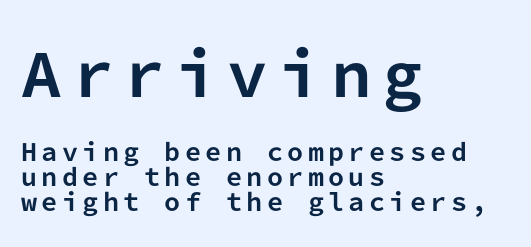
Q: Is the text bold? A: Yes.
Q: Is the text italic (slanted)? A: No, it is upright.
Q: Is the typeface a serif or a sans-serif typeface? A: Sans-serif.
Q: Is the text underlined? A: No.
Q: How is the paragraph aligned? A: Left-aligned.
Q: Is the spacing between lines tight, normal or loose? A: Tight.
Q: Which block of text is set in a larger size, the first (top) or the second (bottom)? A: The first (top) one.
Q: Width (condensed, normal, or wide)? A: Normal.
Q: Stroke contrast? A: Low.
Q: x-height? A: Medium.
Q: Monospaced? A: Yes.
